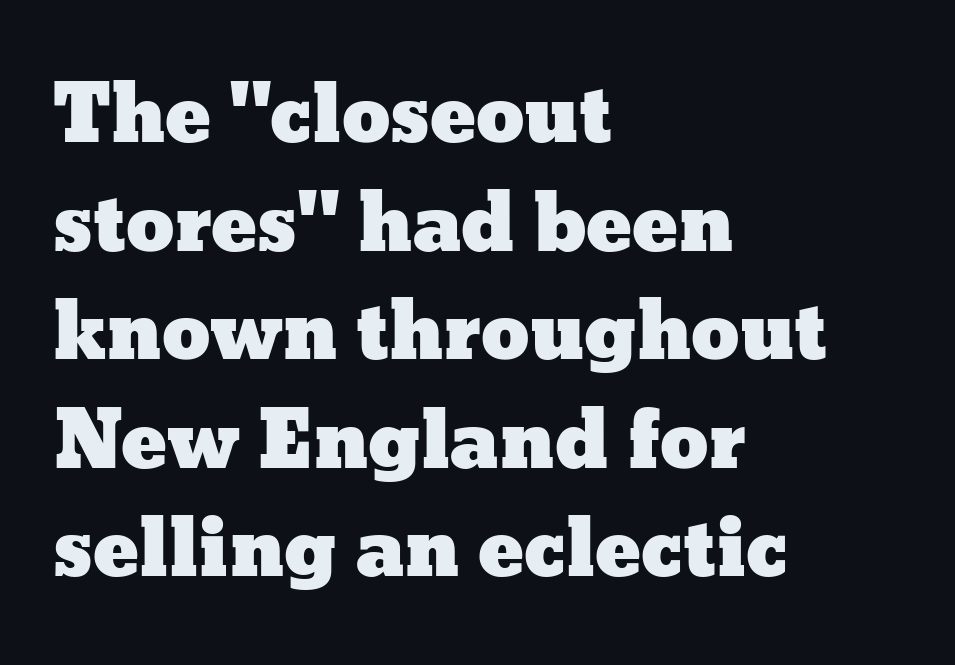
Q: Is the text italic (slanted)? A: No, it is upright.
Q: Is the text underlined? A: No.
Q: How is the paragraph aligned? A: Left-aligned.
Q: Is the spacing between letters normal or unusually wide? A: Normal.
Q: Is the spacing between lines tight, normal or loose? A: Normal.
Q: Width (condensed, normal, or wide)? A: Wide.
Q: Stroke contrast? A: Low.
Q: x-height? A: Medium.
Q: Monospaced? A: No.
